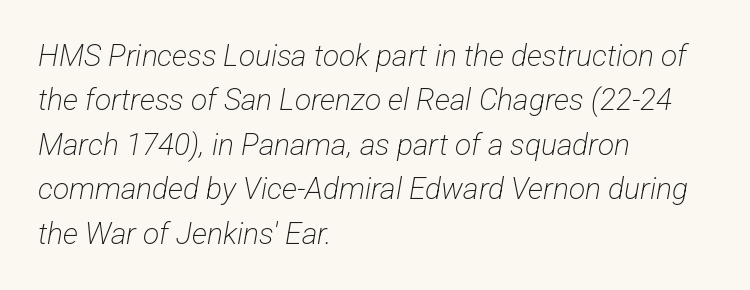
Interline gaps are of average width in this sample. Observe the ordinary spacing: letters are neighbours, not strangers. These lines are set flush left with a ragged right edge. Stems and bowls with no extra thickness — not bold. This sample has the flowing, uneven cadence of proportional lettering. The foot of each line stays bare and open.
